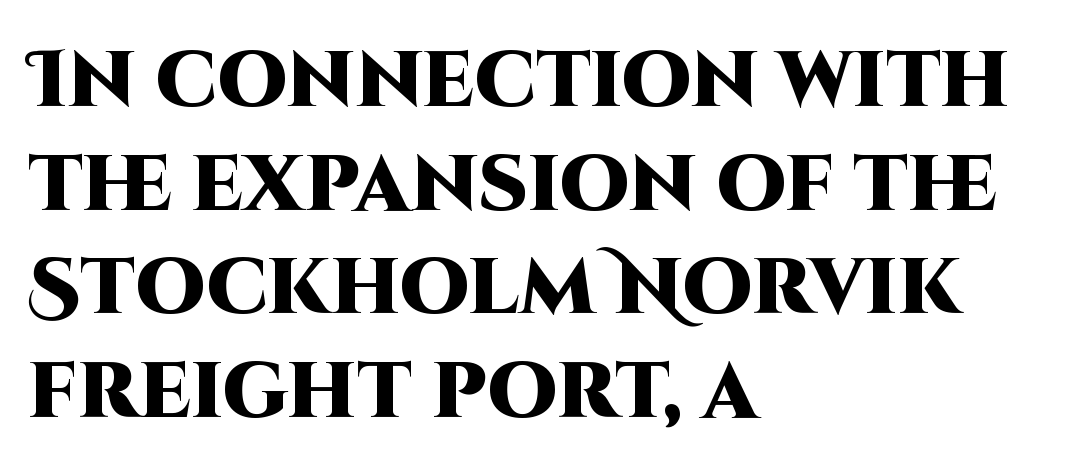
{"serif": "no", "italic": "no", "bold": "yes", "weight": "heavy", "width": "normal", "stroke_contrast": "high", "x_height": "large", "monospaced": "no", "underline": "no", "align": "left", "line_spacing": "normal", "line_spacing_ratio": 1.33, "letter_spacing": "normal", "letter_spacing_em": 0.0, "glyph_px": 78}
